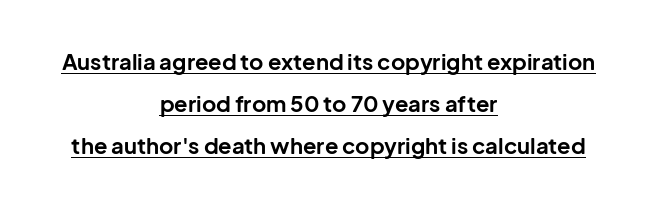
Q: Is the text bold? A: Yes.
Q: Is the text italic (slanted)? A: No, it is upright.
Q: Is the text underlined? A: Yes.
Q: How is the paragraph aligned? A: Centered.
Q: Is the spacing between letters normal or unusually wide? A: Normal.
Q: Is the spacing between lines tight, normal or loose? A: Loose.
